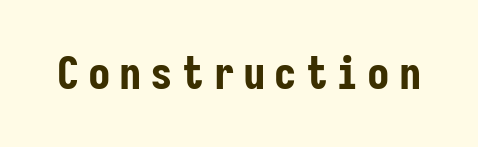
Q: Is the text bold? A: Yes.
Q: Is the text italic (slanted)? A: No, it is upright.
Q: Is the typeface a serif or a sans-serif typeface? A: Sans-serif.
Q: Is the text underlined? A: No.
Q: Width (condensed, normal, or wide)? A: Condensed.
Q: Stroke contrast? A: Low.
Q: x-height? A: Medium.
Q: Monospaced? A: Yes.
